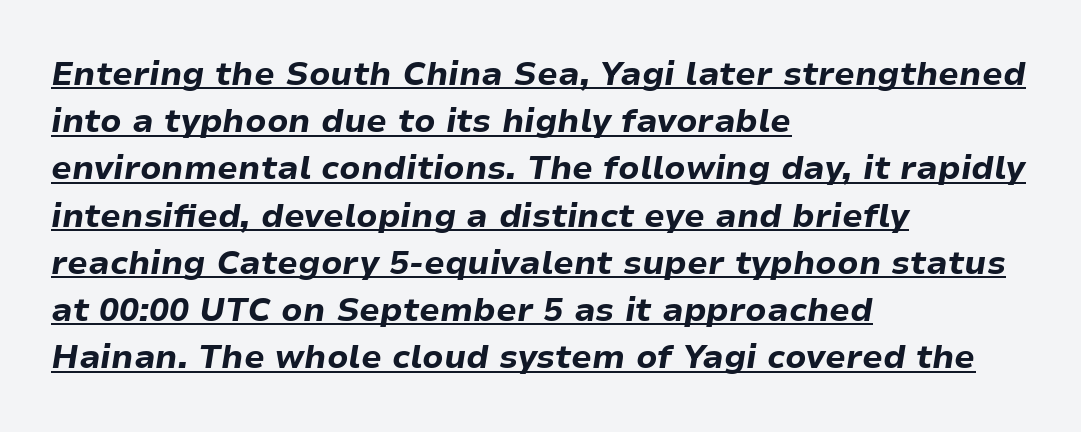
How heavy is the stroke? Heavy — this is a bold. These characters rest on top of a visible drawn line. One glance says typical: line gaps are just what's usual. The passage is arranged the way most books set body copy — flush left.
